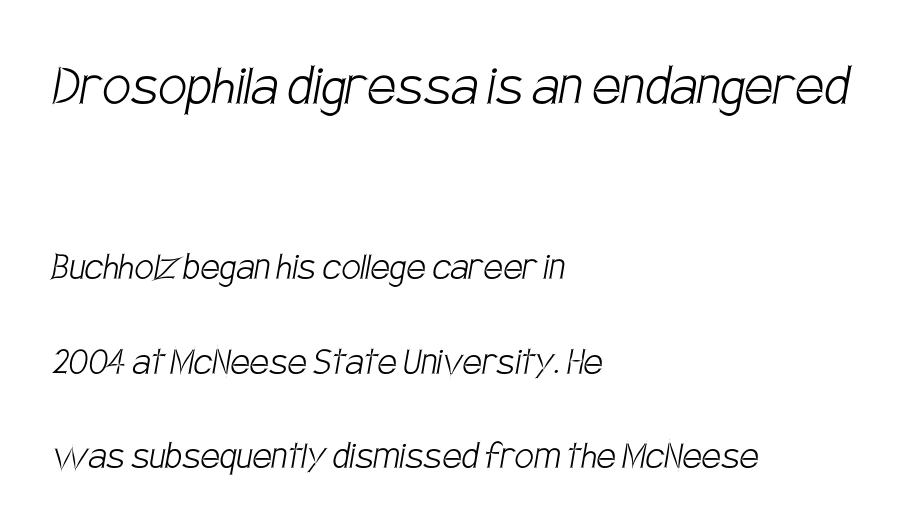
Alignment: flush left. The passage shown is not underscored anywhere. In terms of letterspacing, this is plain default setting. The composition opens big and finishes small.
